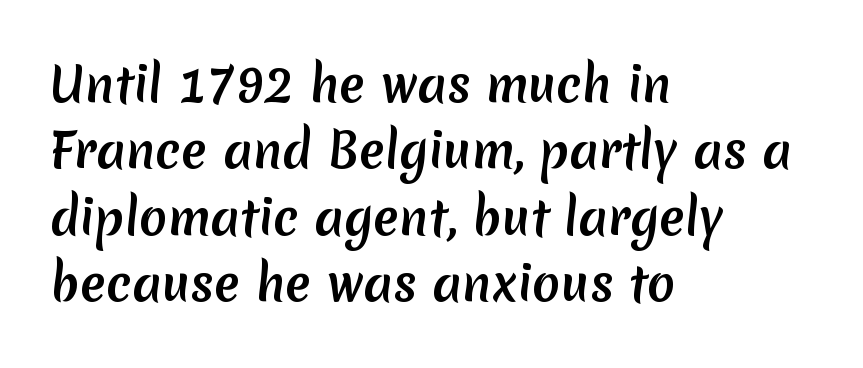
{"serif": "no", "width": "normal", "stroke_contrast": "medium", "x_height": "medium", "monospaced": "no", "underline": "no", "align": "left", "line_spacing": "normal", "line_spacing_ratio": 1.41, "letter_spacing": "normal", "letter_spacing_em": 0.0, "glyph_px": 47}
